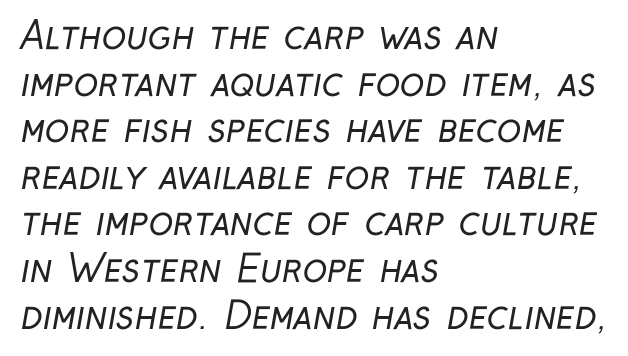
{"serif": "no", "bold": "no", "weight": "regular", "width": "condensed", "stroke_contrast": "low", "x_height": "medium", "monospaced": "no", "underline": "no", "align": "left", "line_spacing": "normal", "line_spacing_ratio": 1.26, "letter_spacing": "normal", "letter_spacing_em": 0.0, "glyph_px": 37}
